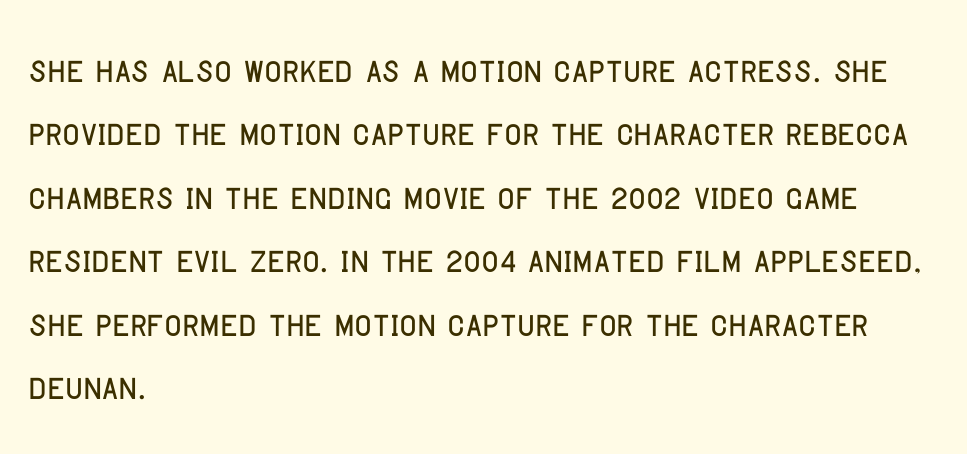
The image shows 47 px condensed sans-serif type, upright; set left-aligned, normal line spacing (1.35x), normal letter spacing, not underlined; low stroke contrast and a large x-height.
